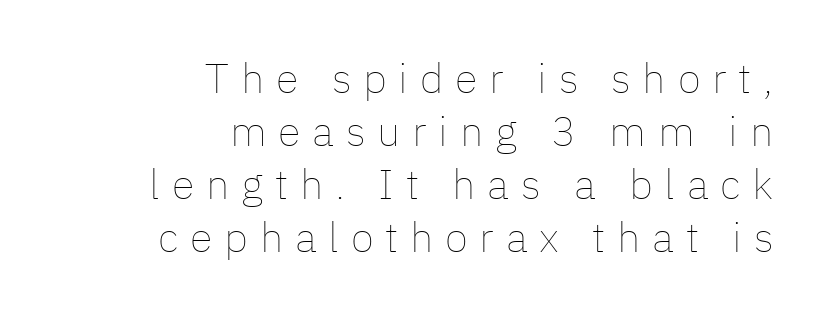
The image shows 42 px thin type, upright; set right-aligned, normal line spacing (1.26x), unusually wide letter spacing (+0.28 em), not underlined; low stroke contrast and a medium x-height.
